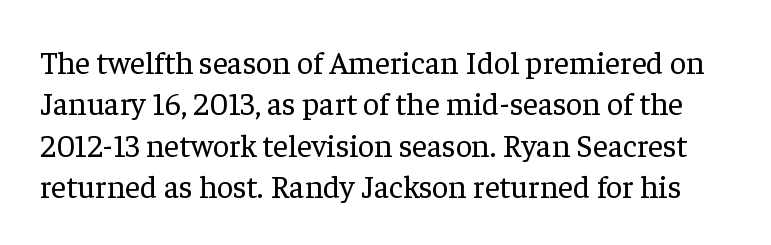
The image shows 32 px regular-weight serif type, upright; set normal line spacing (1.29x), normal letter spacing, not underlined; low stroke contrast and a medium x-height.
